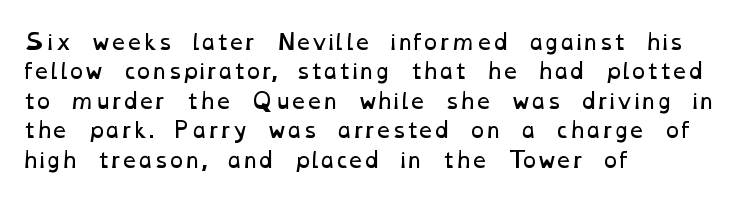
Q: Is the text bold? A: No.
Q: Is the text underlined? A: No.
Q: How is the paragraph aligned? A: Left-aligned.
Q: Is the spacing between letters normal or unusually wide? A: Normal.
Q: Is the spacing between lines tight, normal or loose? A: Normal.
